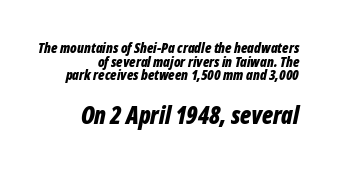
{"italic": "yes", "lean": "right", "slant_degrees": 12, "bold": "yes", "underline": "no", "align": "right", "line_spacing": "tight", "line_spacing_ratio": 0.97, "letter_spacing": "normal", "letter_spacing_em": 0.0, "larger_block": "second", "size_ratio": 1.71, "glyph_px": 24}
